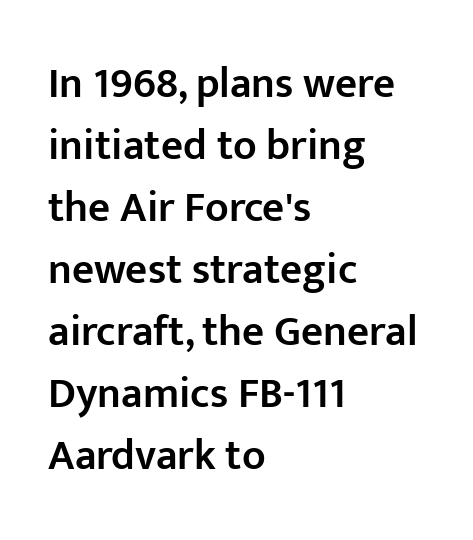
Q: Is the text bold? A: Semi-bold.
Q: Is the text italic (slanted)? A: No, it is upright.
Q: Is the typeface a serif or a sans-serif typeface? A: Sans-serif.
Q: Is the text underlined? A: No.
Q: How is the paragraph aligned? A: Left-aligned.
Q: Is the spacing between letters normal or unusually wide? A: Normal.
Q: Is the spacing between lines tight, normal or loose? A: Normal.
Q: Width (condensed, normal, or wide)? A: Normal.
Q: Stroke contrast? A: Low.
Q: x-height? A: Medium.
Q: Monospaced? A: No.
